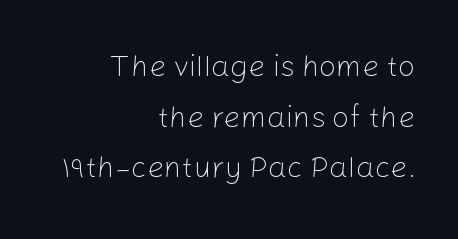
Words float on clear page, feet unadorned. It's the straight-up-and-down kind of type. No heavy texture on the line: the type isn't bold. The line-height multiplier appears to be the usual default.
